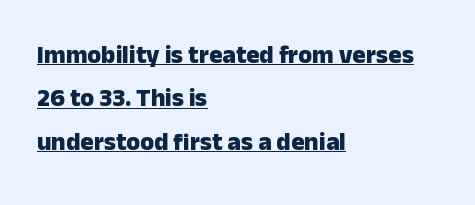
The image shows 25 px bold type, upright; set left-aligned, line spacing 1.74x, normal letter spacing, underlined.
